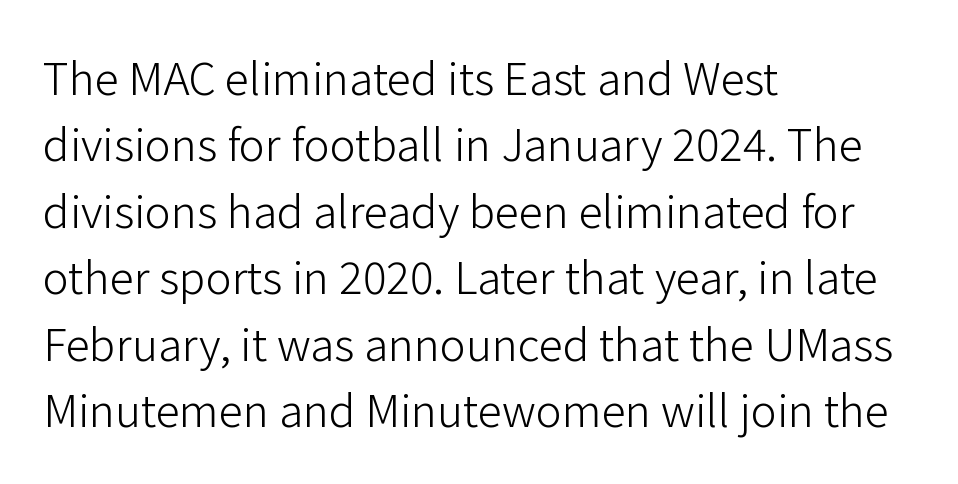
Successive baselines arrive at the customary interval. Layout note: lines flush left. The typeface has the unassuming heft of standard copy or less. Unlike a traditional serif, this face leaves its strokes unadorned. The rendering keeps characters at their native spacing. When letters stand straight like this, we call the style roman or upright.
